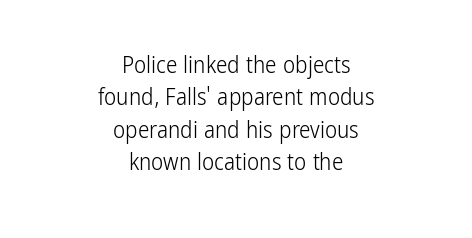
The strokes are not fattened; the text isn't bold. Every row of glyphs is offset so its center matches the block's center. A bare baseline throughout the passage. Inter-character spacing is left at the font's built-in metrics.
